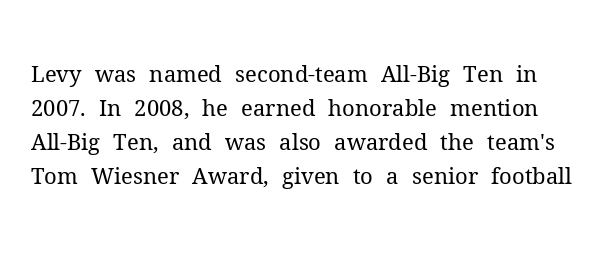
The image shows 22 px text type, upright; set normal line spacing (1.54x), normal letter spacing, not underlined.
